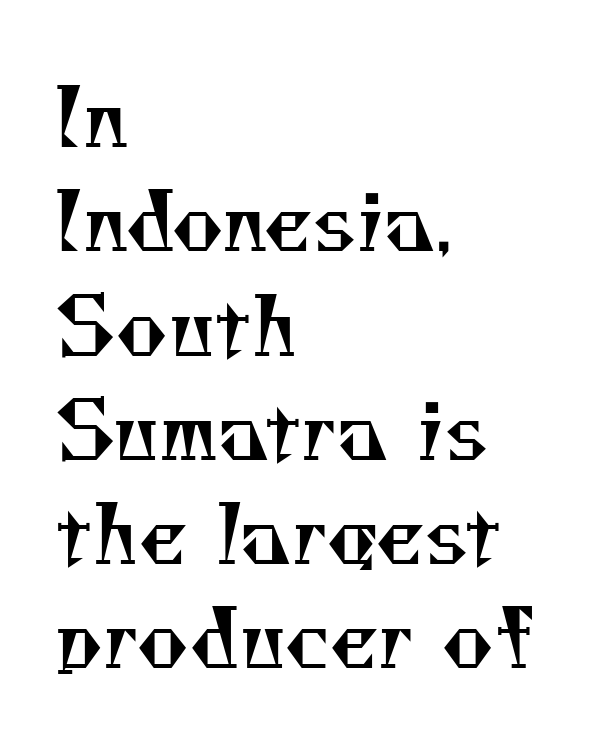
Q: Is the text bold? A: No.
Q: Is the typeface a serif or a sans-serif typeface? A: Serif.
Q: Is the text underlined? A: No.
Q: How is the paragraph aligned? A: Left-aligned.
Q: Is the spacing between letters normal or unusually wide? A: Normal.
Q: Is the spacing between lines tight, normal or loose? A: Normal.
Q: Width (condensed, normal, or wide)? A: Normal.
Q: Stroke contrast? A: Medium.
Q: x-height? A: Small.
Q: Monospaced? A: No.
